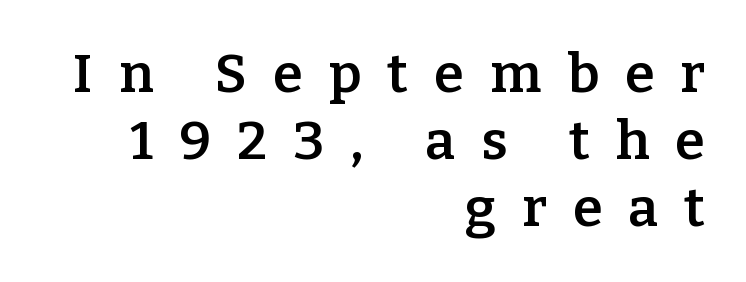
The image shows 54 px semibold serif type, upright; set right-aligned, line spacing 1.24x, unusually wide letter spacing (+0.48 em), not underlined; low stroke contrast and a medium x-height.
